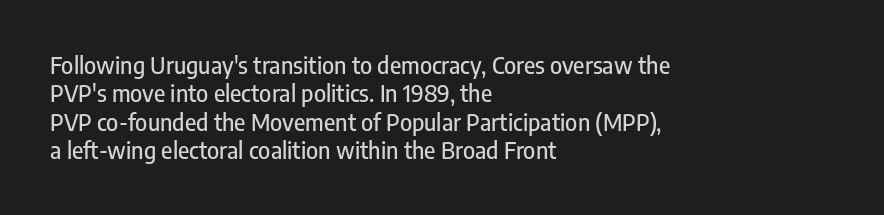
{"italic": "no", "underline": "no", "align": "left", "line_spacing_ratio": 1.23, "letter_spacing": "normal", "letter_spacing_em": 0.0, "glyph_px": 23}
